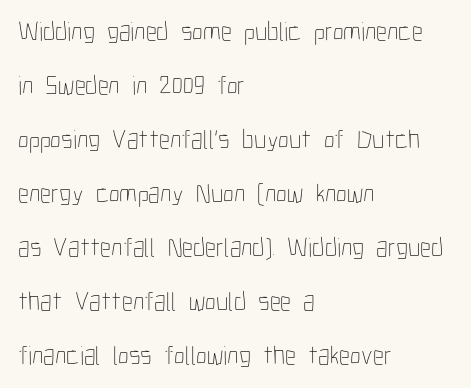
Q: Is the text bold? A: No.
Q: Is the text italic (slanted)? A: No, it is upright.
Q: Is the text underlined? A: No.
Q: How is the paragraph aligned? A: Left-aligned.
Q: Is the spacing between letters normal or unusually wide? A: Normal.
Q: Is the spacing between lines tight, normal or loose? A: Loose.
